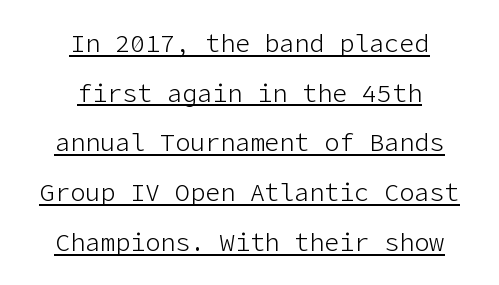
Q: Is the text bold? A: No.
Q: Is the text italic (slanted)? A: No, it is upright.
Q: Is the text underlined? A: Yes.
Q: How is the paragraph aligned? A: Centered.
Q: Is the spacing between letters normal or unusually wide? A: Normal.
Q: Is the spacing between lines tight, normal or loose? A: Loose.
